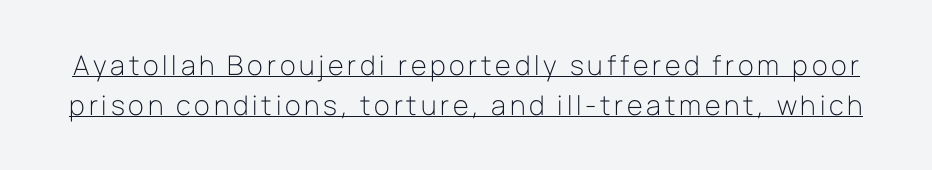
{"italic": "no", "bold": "no", "underline": "yes", "line_spacing": "normal", "line_spacing_ratio": 1.47, "glyph_px": 27}
